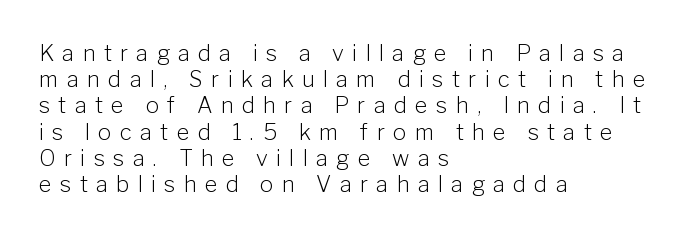
The image shows 22 px text type, upright; set left-aligned, line spacing 1.19x, unusually wide letter spacing (+0.38 em), not underlined.
